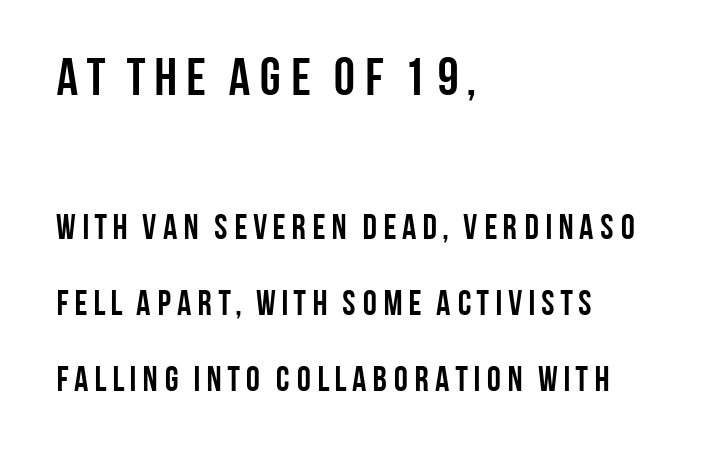
Q: Is the text bold? A: Yes.
Q: Is the text italic (slanted)? A: No, it is upright.
Q: Is the typeface a serif or a sans-serif typeface? A: Sans-serif.
Q: Is the text underlined? A: No.
Q: How is the paragraph aligned? A: Left-aligned.
Q: Is the spacing between lines tight, normal or loose? A: Loose.
Q: Which block of text is set in a larger size, the first (top) or the second (bottom)? A: The first (top) one.
Q: Width (condensed, normal, or wide)? A: Condensed.
Q: Stroke contrast? A: Low.
Q: x-height? A: Large.
Q: Monospaced? A: No.
